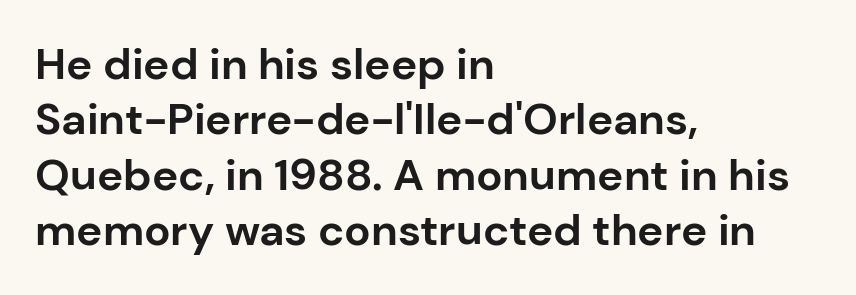
{"serif": "no", "italic": "no", "bold": "yes", "weight": "bold", "width": "normal", "stroke_contrast": "low", "x_height": "medium", "monospaced": "no", "underline": "no", "align": "left", "line_spacing": "normal", "line_spacing_ratio": 1.26, "letter_spacing": "normal", "letter_spacing_em": 0.0, "glyph_px": 44}
